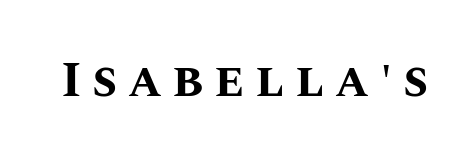
Upright lettering throughout. This sample uses expanded letter spacing, leaving extra air between glyphs. Here the designer chose a conventional face with non-uniform glyph widths. Heavy-handed strokes throughout: this text is bold. Descenders are the only things crossing below the line.
